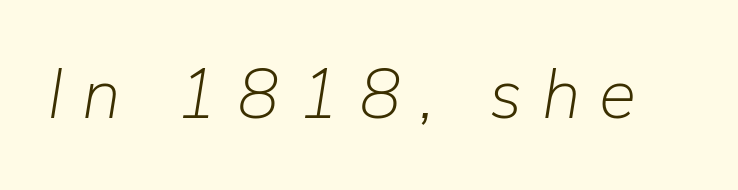
This sample uses an oblique cut, with every glyph tilted off the vertical. Think standard paragraph weight, or any step lighter than that. Between one letter and the next there's a generous, obvious gap. Nobody drew a line under any word here. The rendering uses natural spacing where letterforms have individual widths.
